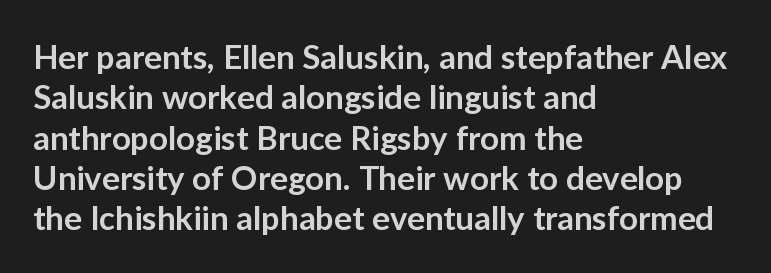
In CSS terms this would be text-align: left. Students, note that the glyphs here touch the page at normal intervals. Notice the strokes are somewhat thickened but not fully heavy: this is a semibold. I'd call this a sans setting — the letters go barefoot.
